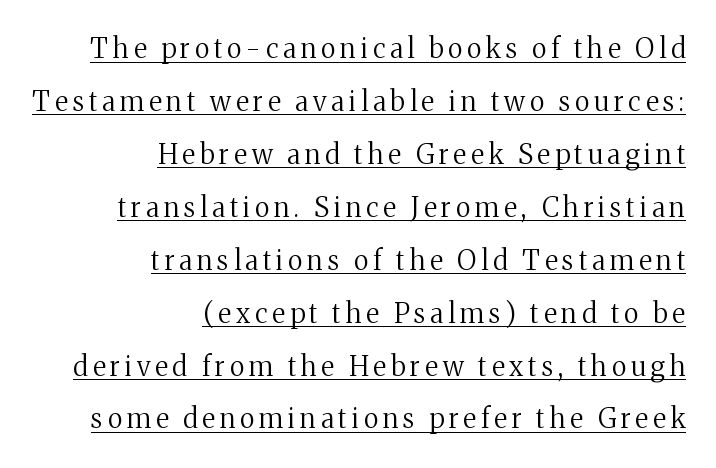
The image shows 27 px text type, upright; set right-aligned, loose line spacing (1.96x), underlined.
